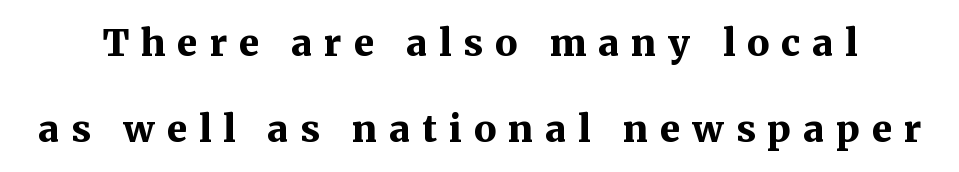
{"serif": "yes", "italic": "no", "bold": "yes", "weight": "bold", "width": "normal", "stroke_contrast": "medium", "x_height": "medium", "monospaced": "no", "underline": "no", "line_spacing": "loose", "line_spacing_ratio": 2.32, "letter_spacing": "wide", "letter_spacing_em": 0.32, "glyph_px": 37}
